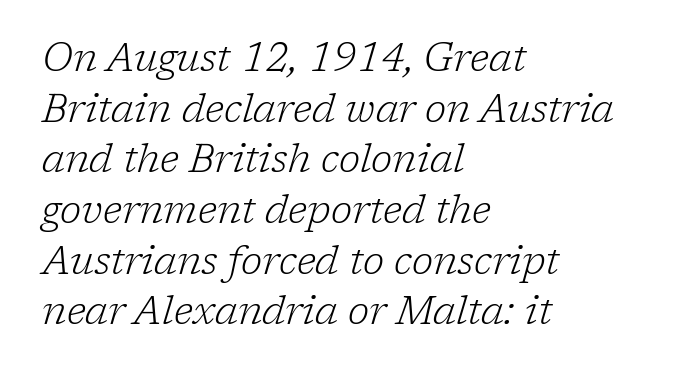
Q: Is the text bold? A: No.
Q: Is the text italic (slanted)? A: Yes, it leans right by about 17 degrees.
Q: Is the typeface a serif or a sans-serif typeface? A: Serif.
Q: Is the text underlined? A: No.
Q: How is the paragraph aligned? A: Left-aligned.
Q: Is the spacing between letters normal or unusually wide? A: Normal.
Q: Is the spacing between lines tight, normal or loose? A: Normal.
Q: Width (condensed, normal, or wide)? A: Normal.
Q: Stroke contrast? A: Low.
Q: x-height? A: Medium.
Q: Monospaced? A: No.
